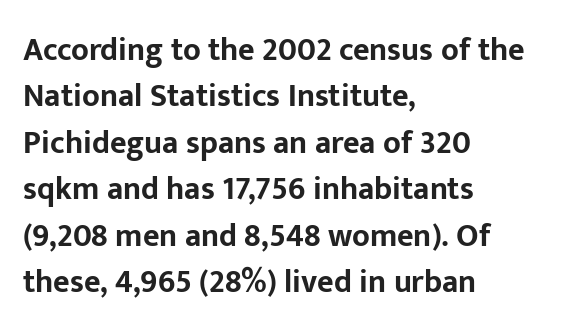
Q: Is the text bold? A: Yes.
Q: Is the text italic (slanted)? A: No, it is upright.
Q: Is the typeface a serif or a sans-serif typeface? A: Sans-serif.
Q: Is the text underlined? A: No.
Q: How is the paragraph aligned? A: Left-aligned.
Q: Is the spacing between letters normal or unusually wide? A: Normal.
Q: Is the spacing between lines tight, normal or loose? A: Normal.
Q: Width (condensed, normal, or wide)? A: Normal.
Q: Stroke contrast? A: Low.
Q: x-height? A: Medium.
Q: Monospaced? A: No.
